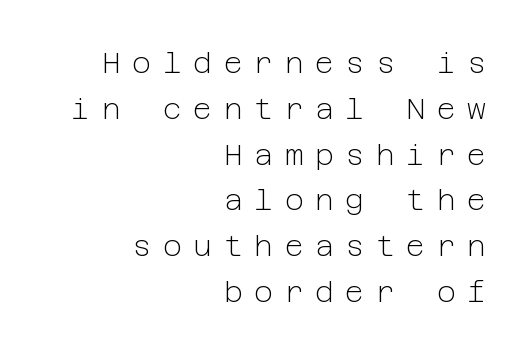
Bare-footed words on every line. How would I describe the line gaps? Plain and ordinary. The glyphs in this specimen are sans serif. In terms of letterspacing, this is a distinctly airy, spread setting. In CSS terms this would be text-align: right. Do the letters lean? They stand straight.
